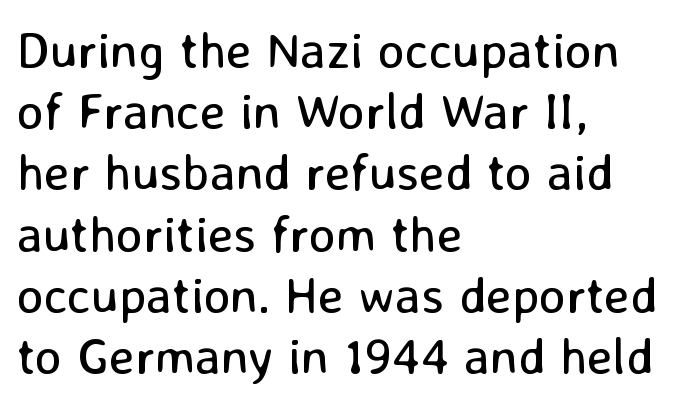
Q: Is the text bold? A: No.
Q: Is the text italic (slanted)? A: No, it is upright.
Q: Is the typeface a serif or a sans-serif typeface? A: Sans-serif.
Q: Is the text underlined? A: No.
Q: How is the paragraph aligned? A: Left-aligned.
Q: Is the spacing between letters normal or unusually wide? A: Normal.
Q: Width (condensed, normal, or wide)? A: Normal.
Q: Stroke contrast? A: Low.
Q: x-height? A: Medium.
Q: Monospaced? A: No.
